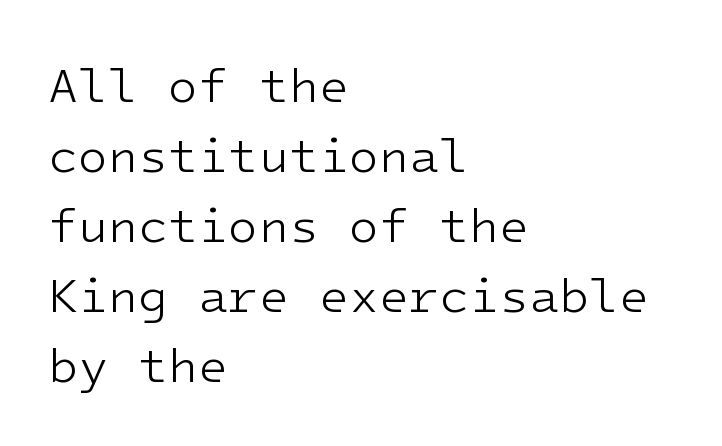
{"serif": "no", "italic": "no", "bold": "no", "weight": "light", "width": "normal", "stroke_contrast": "low", "x_height": "medium", "underline": "no", "align": "left", "line_spacing": "normal", "line_spacing_ratio": 1.43, "letter_spacing": "normal", "letter_spacing_em": 0.0, "glyph_px": 49}
